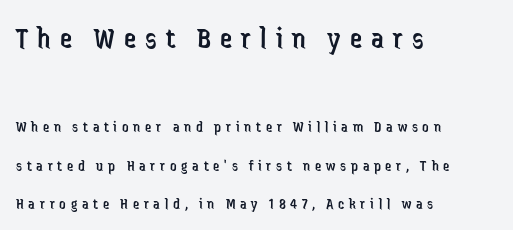
The typesetter chose a ragged-right arrangement here. Posture: vertical. Look at the bottom of the vertical strokes: they stop flat, with no serifs. Type without underlining. The vertical gap from one line to the next is large. The initial chunk of copy outweighs the following chunk in type size.
